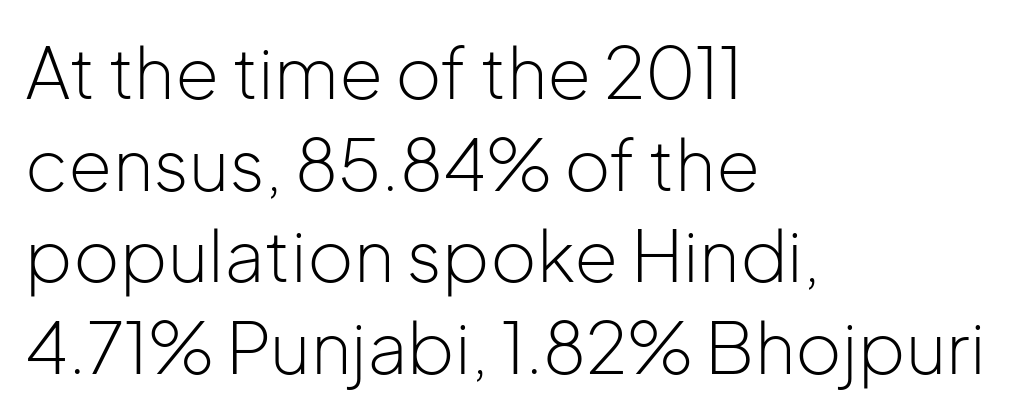
{"serif": "no", "italic": "no", "bold": "no", "weight": "light", "width": "normal", "stroke_contrast": "low", "x_height": "medium", "monospaced": "no", "underline": "no", "align": "left", "line_spacing": "normal", "line_spacing_ratio": 1.29, "letter_spacing": "normal", "letter_spacing_em": 0.0, "glyph_px": 71}
